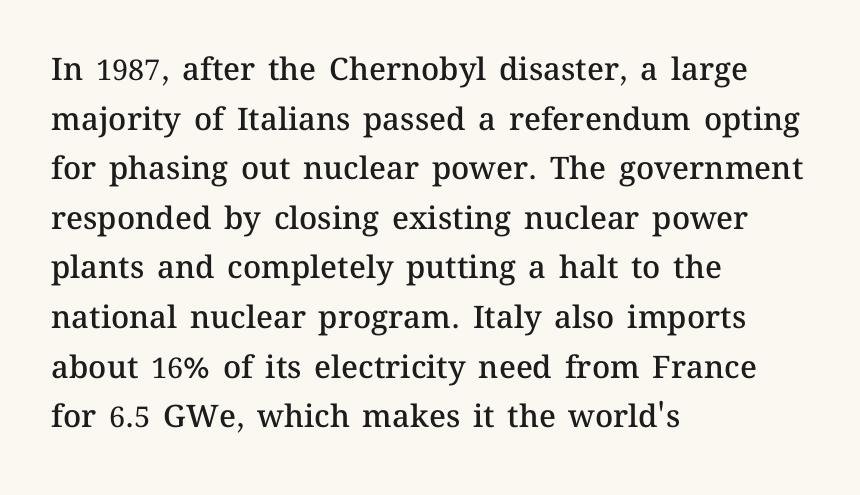
Notice how descenders clear the ascenders below comfortably — that's standard leading. Strokes here are thickened, but only to semibold level. The specimen reads as upright at a glance. The gaps between neighbouring characters are ordinary and unremarkable. This rendering uses left alignment, leaving the right contour irregular.
